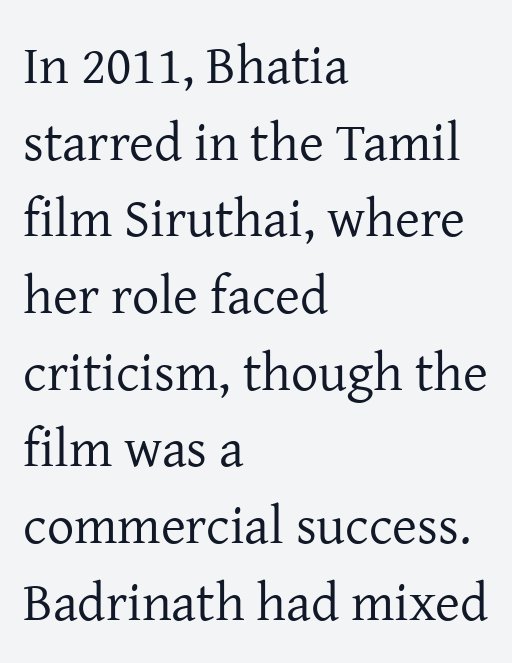
Q: Is the text bold? A: No.
Q: Is the text italic (slanted)? A: No, it is upright.
Q: Is the typeface a serif or a sans-serif typeface? A: Serif.
Q: Is the text underlined? A: No.
Q: How is the paragraph aligned? A: Left-aligned.
Q: Is the spacing between letters normal or unusually wide? A: Normal.
Q: Is the spacing between lines tight, normal or loose? A: Normal.
Q: Width (condensed, normal, or wide)? A: Normal.
Q: Stroke contrast? A: Low.
Q: x-height? A: Medium.
Q: Monospaced? A: No.
